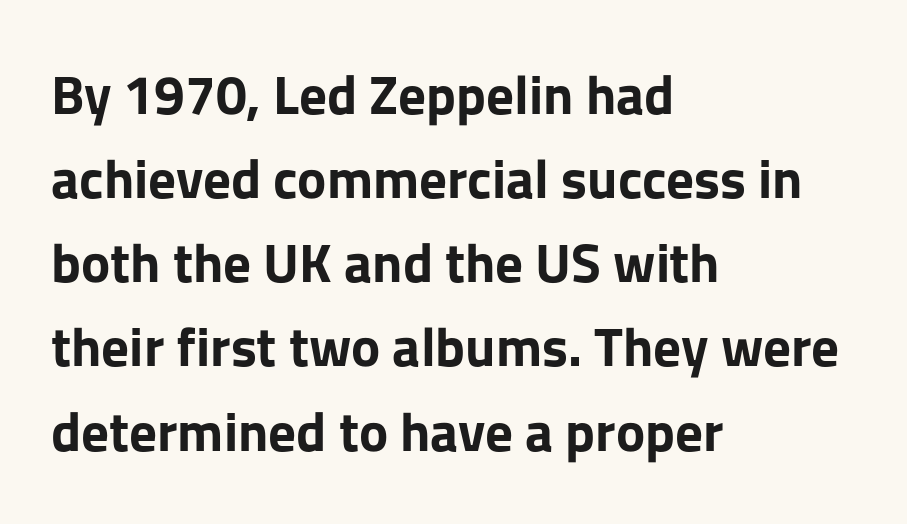
Q: Is the text bold? A: Yes.
Q: Is the text italic (slanted)? A: No, it is upright.
Q: Is the typeface a serif or a sans-serif typeface? A: Sans-serif.
Q: Is the text underlined? A: No.
Q: How is the paragraph aligned? A: Left-aligned.
Q: Is the spacing between letters normal or unusually wide? A: Normal.
Q: Is the spacing between lines tight, normal or loose? A: Normal.
Q: Width (condensed, normal, or wide)? A: Normal.
Q: Stroke contrast? A: Low.
Q: x-height? A: Medium.
Q: Monospaced? A: No.
